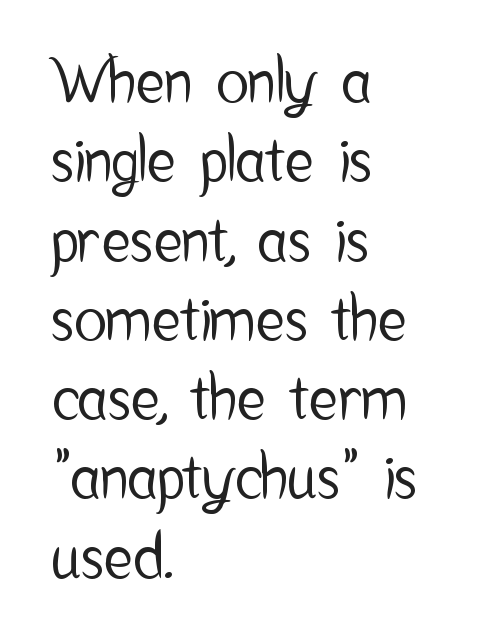
The image shows 61 px condensed sans-serif type, upright; set left-aligned, normal line spacing (1.3x), normal letter spacing, not underlined; low stroke contrast and a medium x-height.
